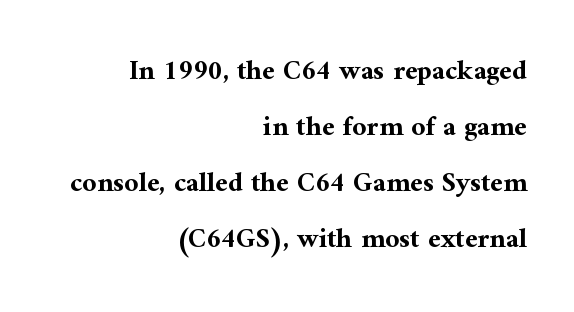
{"serif": "yes", "italic": "no", "bold": "yes", "weight": "bold", "width": "normal", "stroke_contrast": "medium", "x_height": "medium", "monospaced": "no", "underline": "no", "align": "right", "line_spacing": "loose", "line_spacing_ratio": 2.0, "letter_spacing": "normal", "letter_spacing_em": 0.0, "glyph_px": 28}
